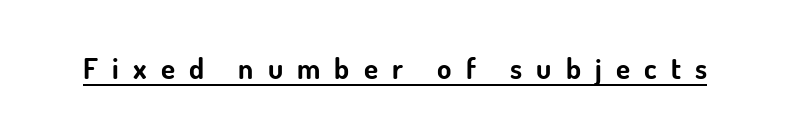
{"serif": "no", "italic": "no", "bold": "yes", "weight": "bold", "width": "normal", "stroke_contrast": "low", "x_height": "small", "monospaced": "no", "underline": "yes", "letter_spacing": "wide", "letter_spacing_em": 0.49, "glyph_px": 29}
